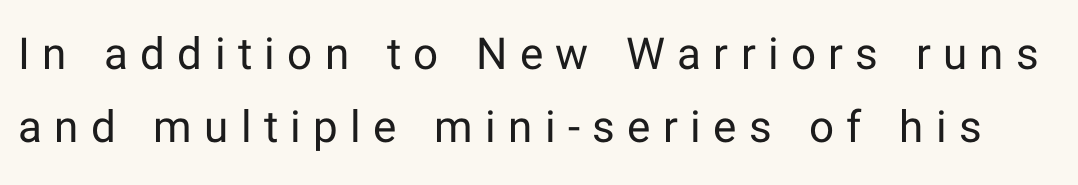
{"serif": "no", "italic": "no", "bold": "no", "weight": "regular", "width": "normal", "stroke_contrast": "low", "x_height": "medium", "monospaced": "no", "underline": "no", "line_spacing": "normal", "line_spacing_ratio": 1.67, "letter_spacing": "wide", "letter_spacing_em": 0.28, "glyph_px": 44}
